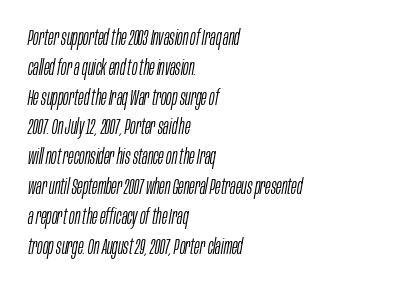
{"italic": "yes", "lean": "right", "slant_degrees": 10, "bold": "no", "underline": "no", "align": "left", "line_spacing": "normal", "line_spacing_ratio": 1.42, "letter_spacing": "normal", "letter_spacing_em": 0.0, "glyph_px": 21}
